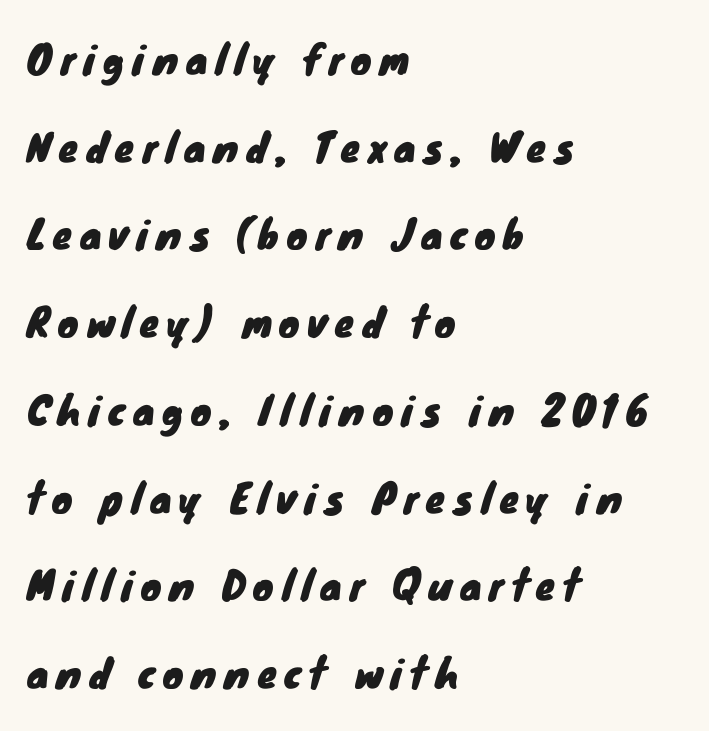
Q: Is the typeface a serif or a sans-serif typeface? A: Sans-serif.
Q: Is the text underlined? A: No.
Q: How is the paragraph aligned? A: Left-aligned.
Q: Is the spacing between letters normal or unusually wide? A: Unusually wide.
Q: Is the spacing between lines tight, normal or loose? A: Loose.
Q: Width (condensed, normal, or wide)? A: Normal.
Q: Stroke contrast? A: Low.
Q: x-height? A: Small.
Q: Monospaced? A: No.
